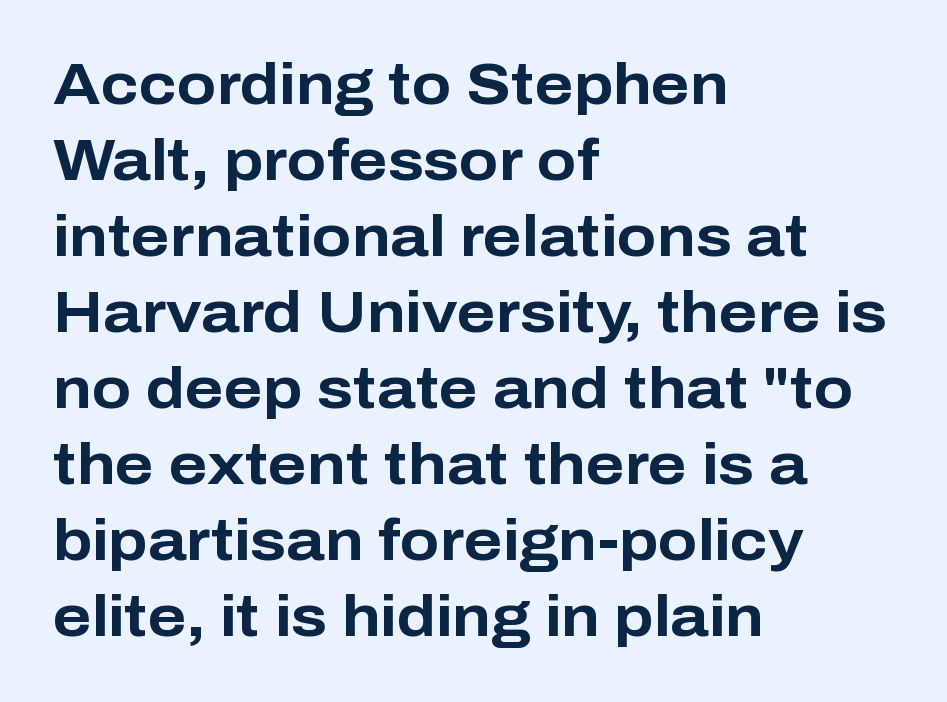
The compositor pushed each line to the left boundary. You could not count columns in this text — the font is proportionally spaced. Each word holds together tightly as a unit, with standard inter-letter gaps. As a designer I'd log this as weight 700, bold.
